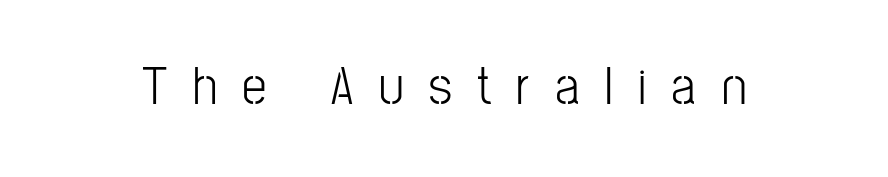
{"serif": "no", "italic": "no", "bold": "no", "weight": "light", "width": "condensed", "stroke_contrast": "low", "x_height": "medium", "monospaced": "no", "underline": "no", "letter_spacing": "wide", "letter_spacing_em": 0.46, "glyph_px": 55}
